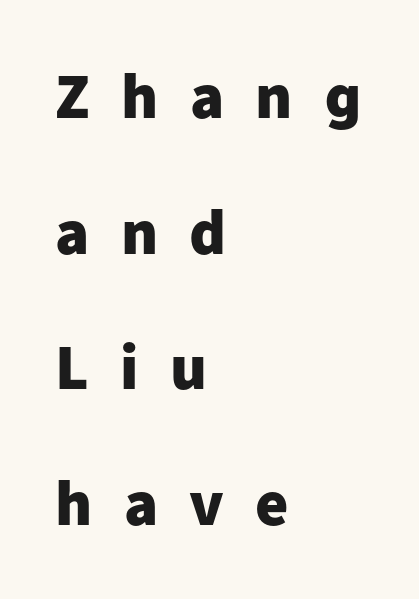
Q: Is the text bold? A: Yes.
Q: Is the text italic (slanted)? A: No, it is upright.
Q: Is the typeface a serif or a sans-serif typeface? A: Sans-serif.
Q: Is the text underlined? A: No.
Q: How is the paragraph aligned? A: Left-aligned.
Q: Is the spacing between letters normal or unusually wide? A: Unusually wide.
Q: Is the spacing between lines tight, normal or loose? A: Loose.
Q: Width (condensed, normal, or wide)? A: Normal.
Q: Stroke contrast? A: Low.
Q: x-height? A: Medium.
Q: Monospaced? A: No.
